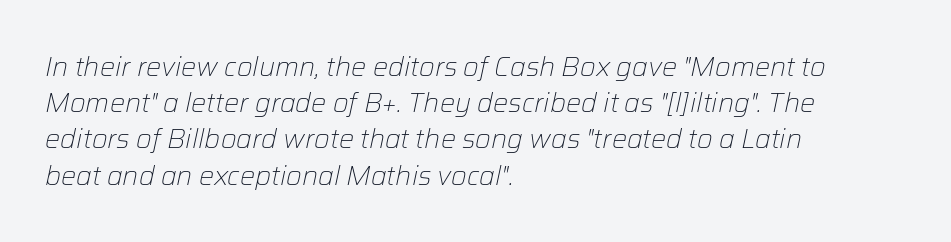
A normal amount of white space separates one row of letters from the next. No letter is thick-stroked: the sample isn't bold. The text carries the slant typical of an italic or oblique font. Spacing between characters is what you'd get straight out of the box. Beneath every word, the page is bare. Does the copy run flush right? No — it runs flush left.
